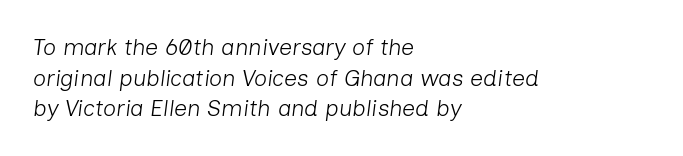
Q: Is the text bold? A: No.
Q: Is the text italic (slanted)? A: Yes, it leans right by about 7 degrees.
Q: Is the text underlined? A: No.
Q: How is the paragraph aligned? A: Left-aligned.
Q: Is the spacing between letters normal or unusually wide? A: Normal.
Q: Is the spacing between lines tight, normal or loose? A: Normal.
